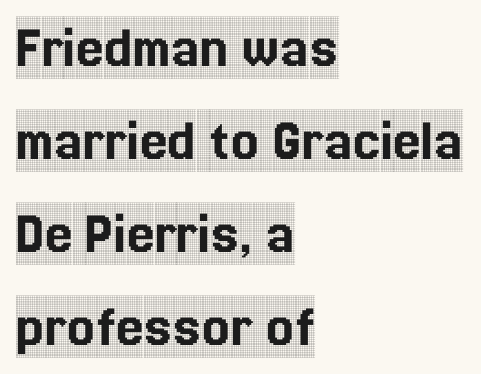
{"serif": "yes", "italic": "no", "width": "condensed", "x_height": "large", "monospaced": "no", "underline": "no", "align": "left", "line_spacing": "normal", "line_spacing_ratio": 1.5, "letter_spacing": "normal", "letter_spacing_em": 0.0, "glyph_px": 62}
